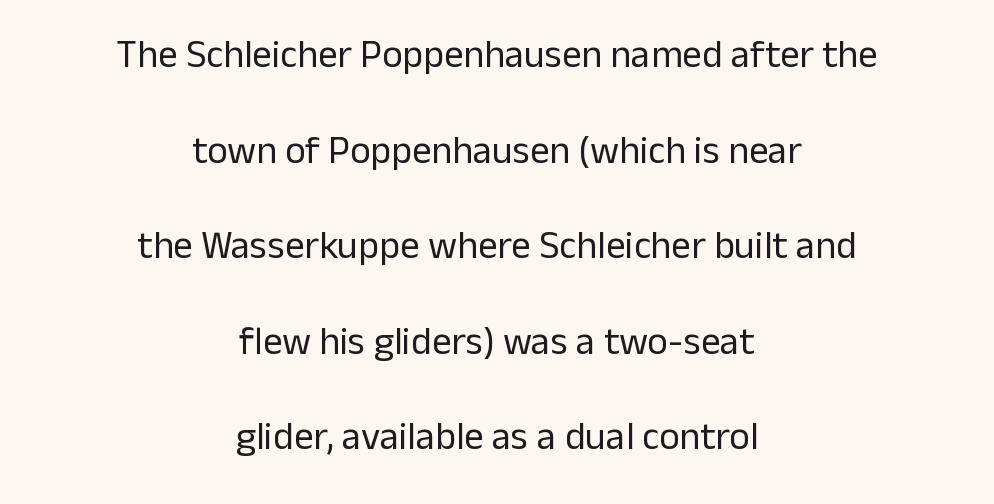
The image shows 39 px regular-weight sans-serif type, upright; set centered, loose line spacing (2.45x), normal letter spacing, not underlined; low stroke contrast and a medium x-height.
